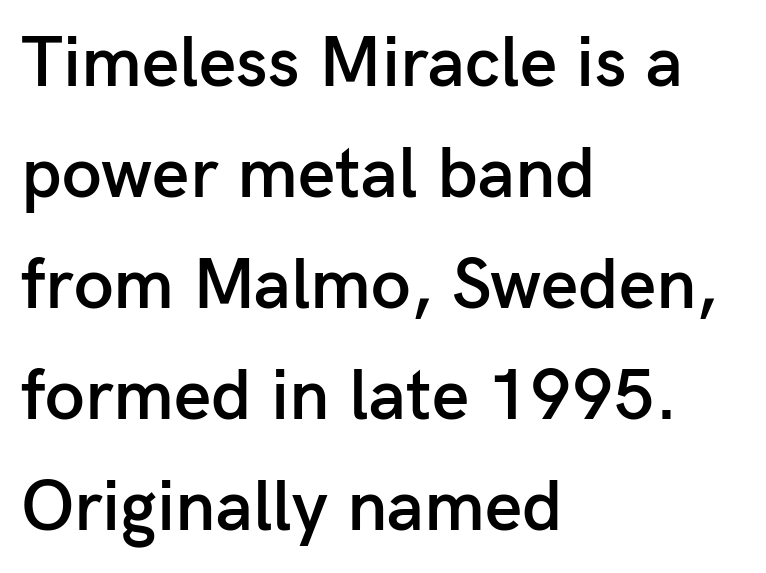
{"serif": "no", "italic": "no", "bold": "semi", "weight": "semibold", "width": "normal", "stroke_contrast": "low", "x_height": "medium", "monospaced": "no", "underline": "no", "align": "left", "line_spacing": "normal", "line_spacing_ratio": 1.54, "letter_spacing": "normal", "letter_spacing_em": 0.0, "glyph_px": 72}
